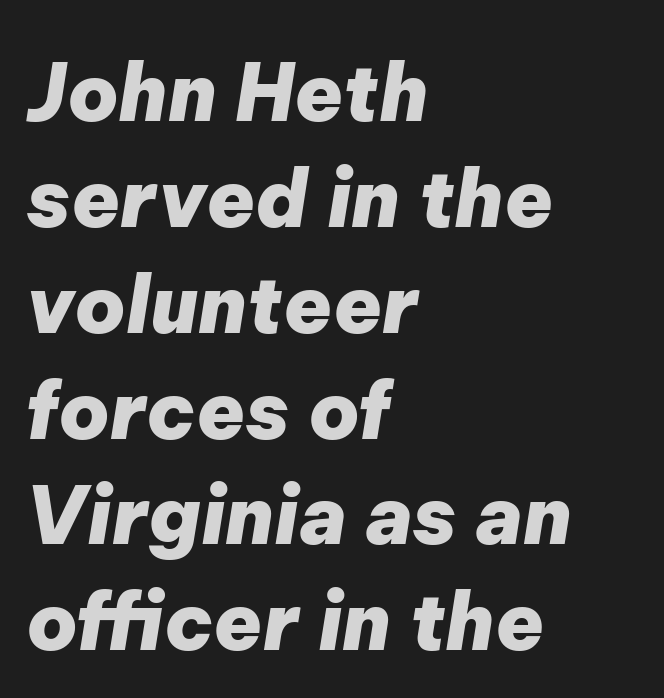
{"italic": "yes", "lean": "right", "slant_degrees": 9, "bold": "yes", "weight": "heavy", "width": "normal", "stroke_contrast": "low", "x_height": "medium", "monospaced": "no", "underline": "no", "align": "left", "line_spacing": "normal", "line_spacing_ratio": 1.34, "letter_spacing": "normal", "letter_spacing_em": 0.0, "glyph_px": 79}
